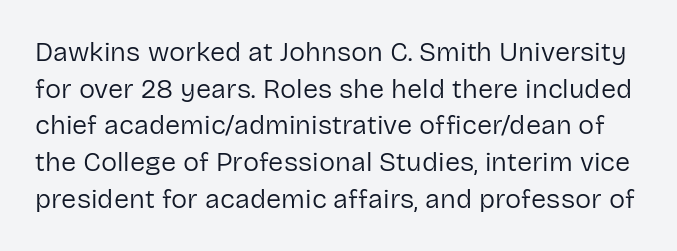
The image shows 27 px text type, upright; set normal line spacing (1.36x), normal letter spacing, not underlined.
